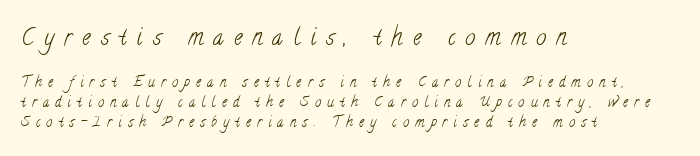
A classic flush-left, rag-right setting is used for this passage. Counters stay open thanks to moderate or lighter strokes. Students, note that the glyphs here are deliberately spaced far apart. Character size in the leading block exceeds that of the trailing block. Quick note: interline space is typical. A clean baseline with only descenders dipping below it.
